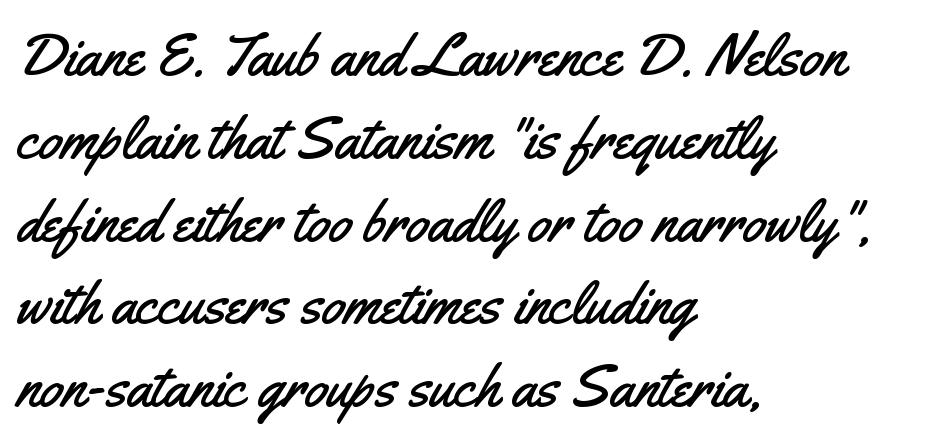
This sample keeps an unexceptional amount of space between lines. Check the space under the baseline: it is left empty. Is this a fixed-width face? No — the glyphs have proportional, varying widths. The line texture is even and compact thanks to regular tracking. The designer went with a sans here, leaving each stem footless.
